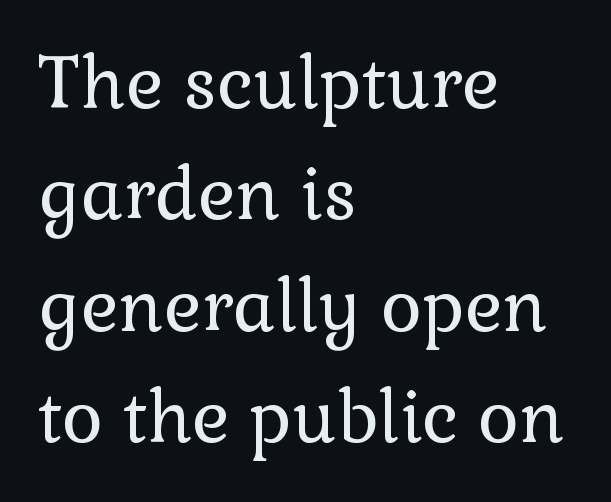
The image shows 71 px regular-weight serif type, upright; set left-aligned, normal line spacing (1.57x), normal letter spacing, not underlined; a medium x-height.
